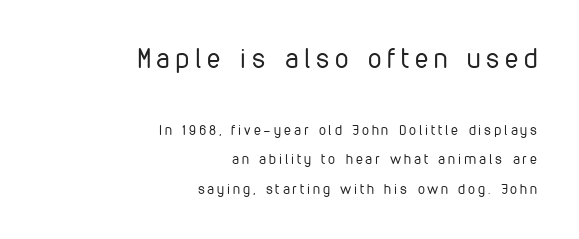
{"italic": "no", "bold": "no", "underline": "no", "align": "right", "line_spacing": "loose", "line_spacing_ratio": 2.11, "letter_spacing": "wide", "letter_spacing_em": 0.21, "larger_block": "first", "size_ratio": 1.93, "glyph_px": 27}
